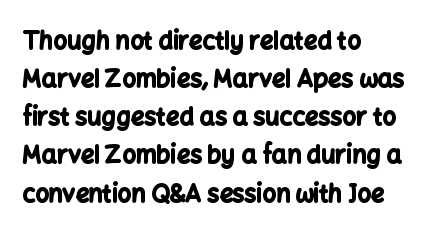
Q: Is the text bold? A: Yes.
Q: Is the text italic (slanted)? A: No, it is upright.
Q: Is the text underlined? A: No.
Q: How is the paragraph aligned? A: Left-aligned.
Q: Is the spacing between letters normal or unusually wide? A: Normal.
Q: Is the spacing between lines tight, normal or loose? A: Normal.
